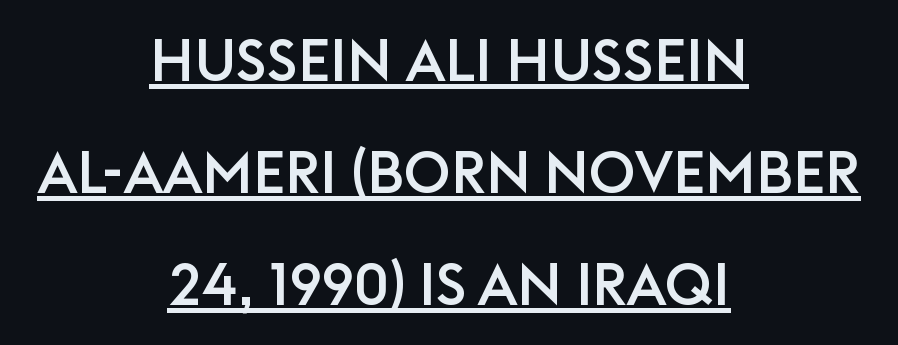
Q: Is the text italic (slanted)? A: No, it is upright.
Q: Is the typeface a serif or a sans-serif typeface? A: Sans-serif.
Q: Is the text underlined? A: Yes.
Q: How is the paragraph aligned? A: Centered.
Q: Is the spacing between letters normal or unusually wide? A: Normal.
Q: Is the spacing between lines tight, normal or loose? A: Loose.
Q: Width (condensed, normal, or wide)? A: Normal.
Q: Stroke contrast? A: Low.
Q: x-height? A: Large.
Q: Monospaced? A: No.
